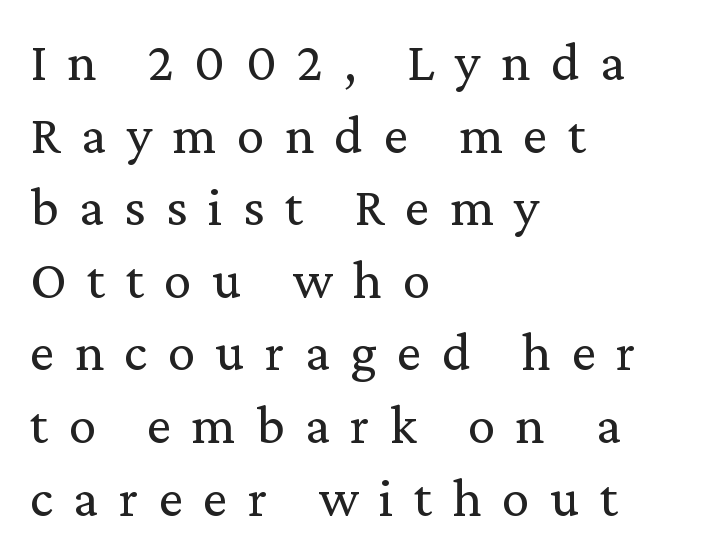
The image shows 55 px regular-weight serif type, upright; set left-aligned, normal line spacing (1.32x), unusually wide letter spacing (+0.37 em), not underlined; medium stroke contrast and a medium x-height.
